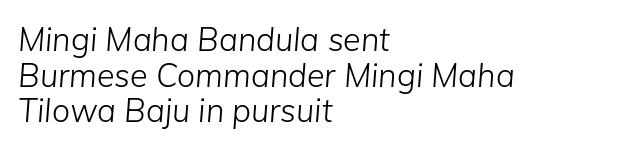
{"italic": "yes", "lean": "right", "slant_degrees": 5, "bold": "no", "weight": "light", "width": "normal", "stroke_contrast": "low", "x_height": "medium", "monospaced": "no", "underline": "no", "align": "left", "line_spacing": "tight", "line_spacing_ratio": 1.11, "letter_spacing": "normal", "letter_spacing_em": 0.0, "glyph_px": 32}
